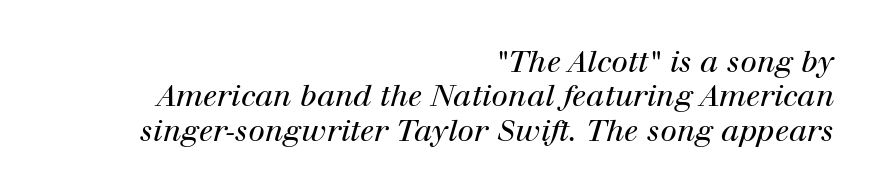
The image shows 30 px regular-weight serif type, italic (leaning right); set right-aligned, tight line spacing (1.15x), normal letter spacing, not underlined; high stroke contrast and a medium x-height.
